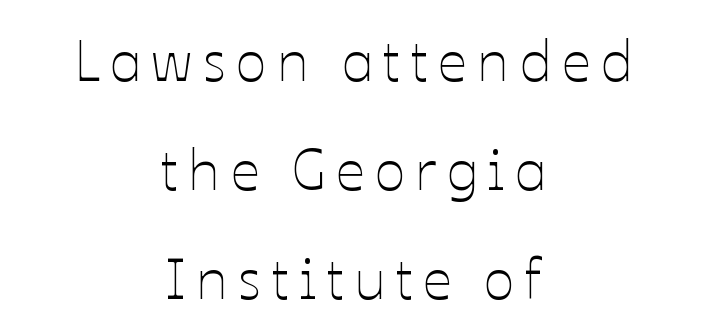
The image shows 57 px thin type, upright; set centered, loose line spacing (1.91x), not underlined; low stroke contrast and a medium x-height.
